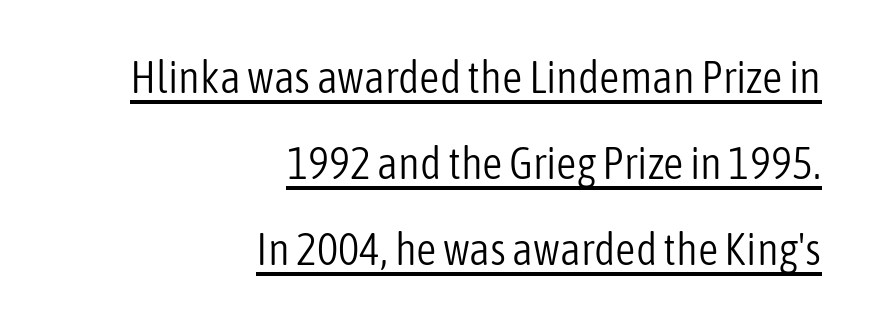
{"serif": "no", "italic": "no", "bold": "no", "weight": "light", "width": "condensed", "stroke_contrast": "low", "x_height": "medium", "monospaced": "no", "underline": "yes", "align": "right", "line_spacing": "loose", "line_spacing_ratio": 1.91, "letter_spacing": "normal", "letter_spacing_em": 0.0, "glyph_px": 45}
